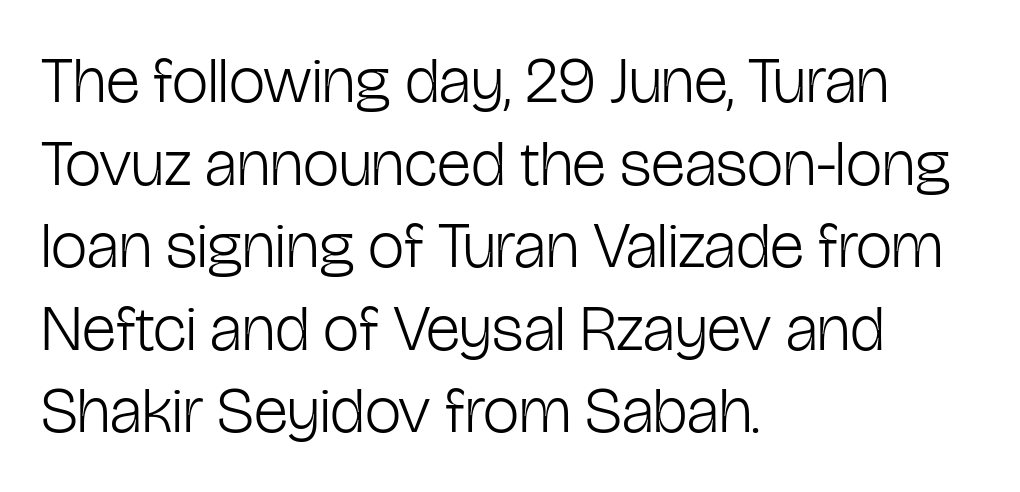
The letterforms sit shoulder to shoulder at normal distance. Quick note: not italic, upright. This sample has the flowing, uneven cadence of proportional lettering. Regarding leading, the lines here are spaced in the standard way. Weight: regular or lighter.
